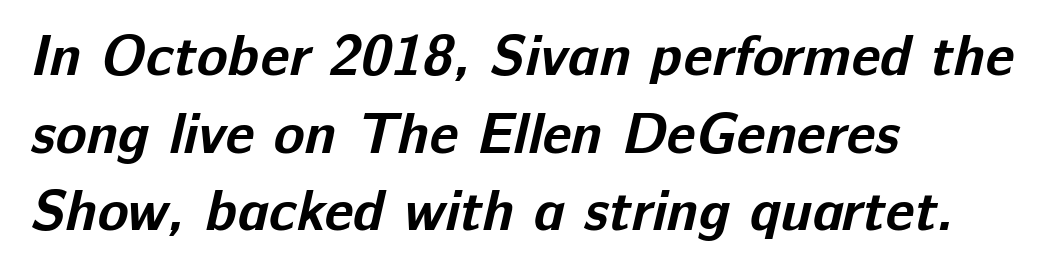
A sans-serif font was chosen for this passage. Does the copy run flush right? No — it runs flush left. Do the characters align in a grid? No, the font is proportional. Vertically, the passage feels balanced, rows spaced as you'd expect. As a designer I'd log this as weight 700, bold.
